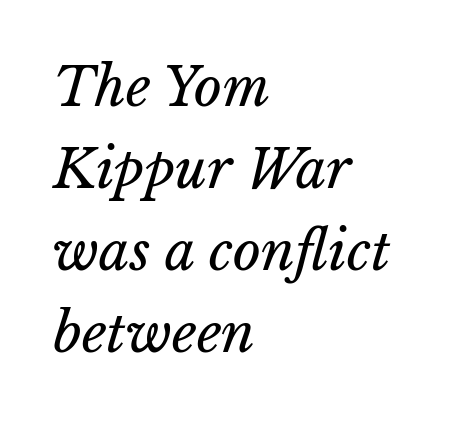
Q: Is the text bold? A: No.
Q: Is the text underlined? A: No.
Q: How is the paragraph aligned? A: Left-aligned.
Q: Is the spacing between letters normal or unusually wide? A: Normal.
Q: Is the spacing between lines tight, normal or loose? A: Normal.
Q: Width (condensed, normal, or wide)? A: Normal.
Q: Stroke contrast? A: Low.
Q: x-height? A: Medium.
Q: Monospaced? A: No.
